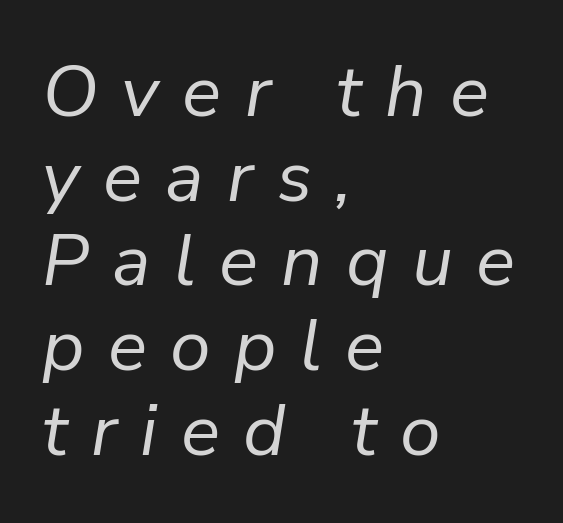
Q: Is the text bold? A: No.
Q: Is the text italic (slanted)? A: Yes, it leans right by about 9 degrees.
Q: Is the text underlined? A: No.
Q: How is the paragraph aligned? A: Left-aligned.
Q: Is the spacing between letters normal or unusually wide? A: Unusually wide.
Q: Width (condensed, normal, or wide)? A: Normal.
Q: Stroke contrast? A: Low.
Q: x-height? A: Medium.
Q: Monospaced? A: No.
